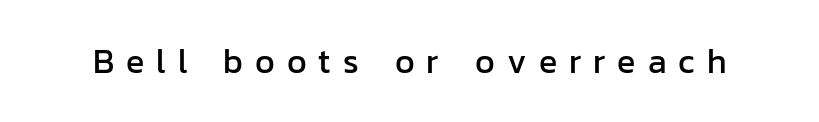
Q: Is the text italic (slanted)? A: No, it is upright.
Q: Is the typeface a serif or a sans-serif typeface? A: Sans-serif.
Q: Is the text underlined? A: No.
Q: Is the spacing between letters normal or unusually wide? A: Unusually wide.
Q: Width (condensed, normal, or wide)? A: Normal.
Q: Stroke contrast? A: Low.
Q: x-height? A: Medium.
Q: Monospaced? A: No.
